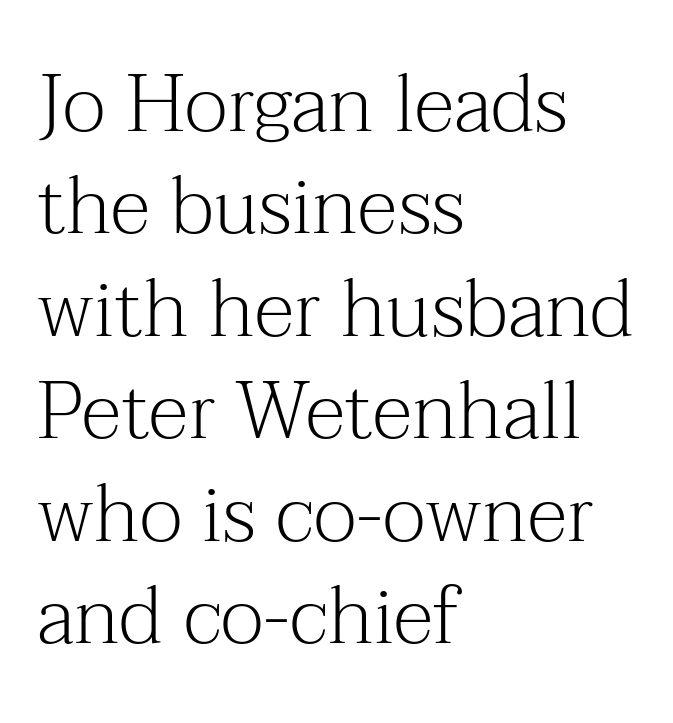
The image shows 80 px light serif type, upright; set left-aligned, normal line spacing (1.28x), normal letter spacing, not underlined; medium stroke contrast and a medium x-height.
